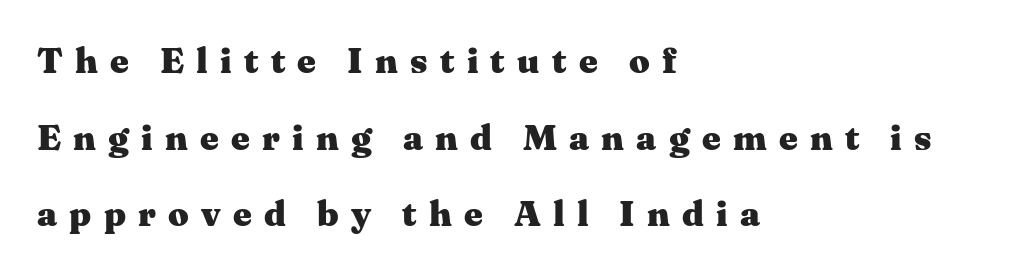
This rendering widens character spacing well past its baseline value. The specimen reads as upright at a glance. Check where the strokes stop: tiny serifs finish them off. Vertical spacing — loose. Underline: absent.
